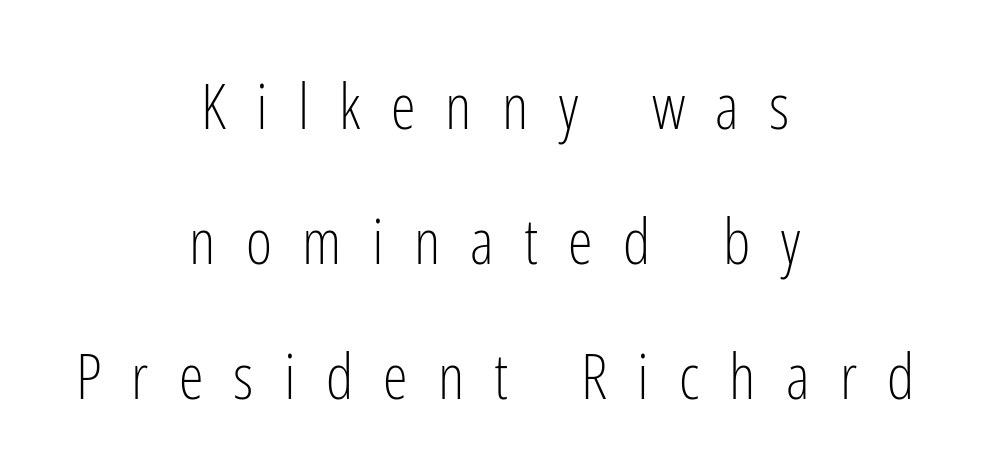
The strip under each line holds only bare page. The rendering uses natural spacing where letterforms have individual widths. Grotesque or geometric, the face here clearly has no serifs. Casual observation: everything's sitting right in the middle. Spacing between characters has been opened up far beyond the box default. Notice how the stems are strictly vertical — no italics here.
